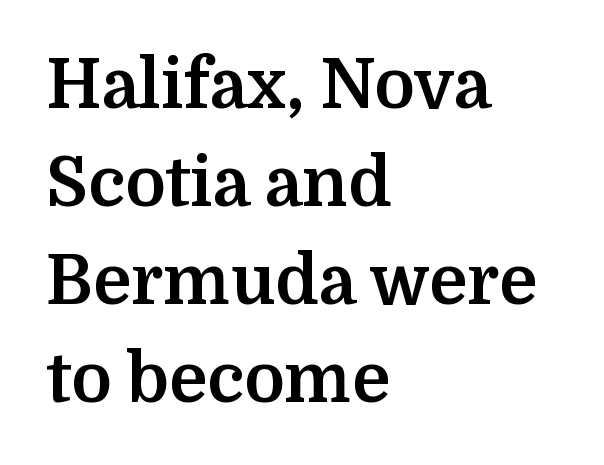
The image shows 68 px bold serif type, upright; set left-aligned, normal line spacing (1.44x), normal letter spacing, not underlined; medium stroke contrast and a medium x-height.
